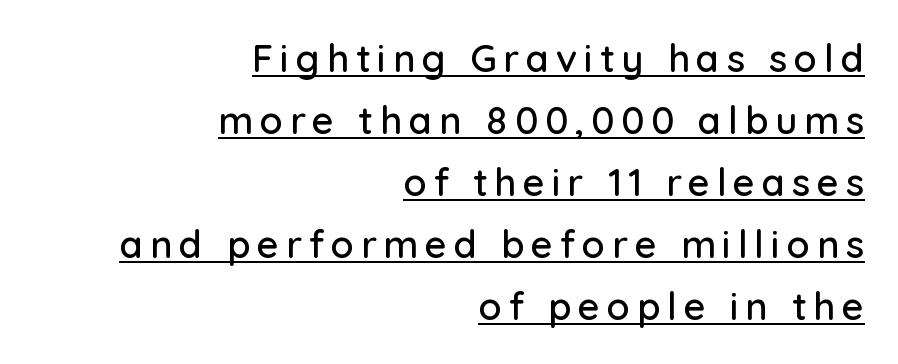
{"serif": "no", "italic": "no", "width": "normal", "stroke_contrast": "low", "x_height": "medium", "monospaced": "no", "underline": "yes", "align": "right", "line_spacing": "normal", "line_spacing_ratio": 1.63, "glyph_px": 38}
